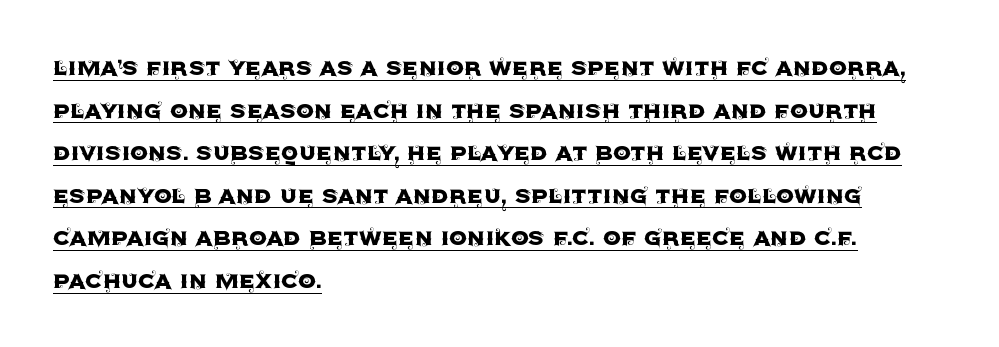
The image shows 28 px sans-serif type, upright; set left-aligned, normal line spacing (1.52x), normal letter spacing, underlined; a large x-height.
